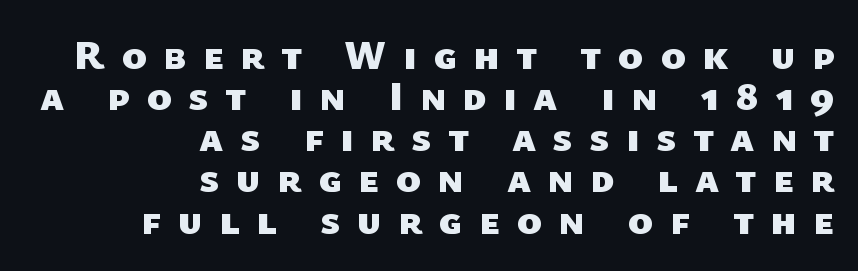
Q: Is the text bold? A: Yes.
Q: Is the typeface a serif or a sans-serif typeface? A: Sans-serif.
Q: Is the text underlined? A: No.
Q: How is the paragraph aligned? A: Right-aligned.
Q: Is the spacing between letters normal or unusually wide? A: Unusually wide.
Q: Is the spacing between lines tight, normal or loose? A: Tight.
Q: Width (condensed, normal, or wide)? A: Normal.
Q: Stroke contrast? A: Low.
Q: x-height? A: Medium.
Q: Monospaced? A: No.
